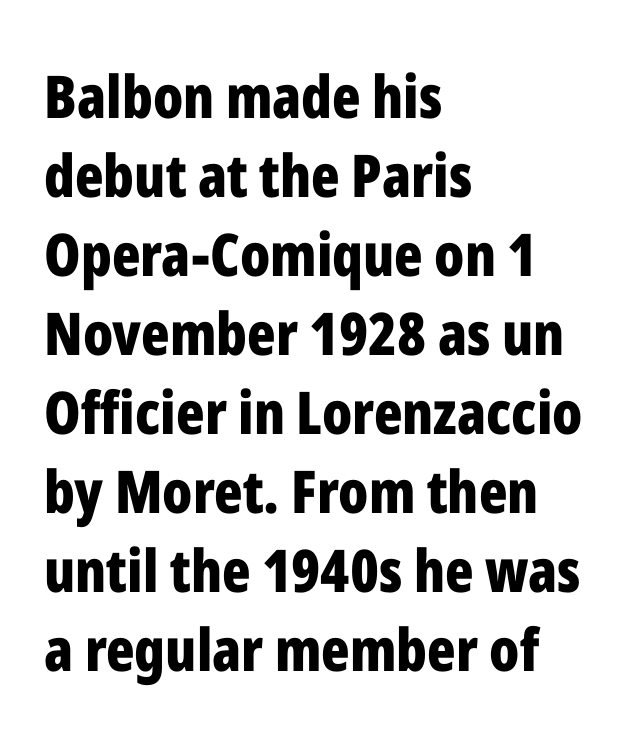
{"serif": "no", "italic": "no", "bold": "yes", "weight": "bold", "width": "condensed", "stroke_contrast": "low", "x_height": "medium", "monospaced": "no", "underline": "no", "align": "left", "line_spacing": "normal", "line_spacing_ratio": 1.34, "letter_spacing": "normal", "letter_spacing_em": 0.0, "glyph_px": 59}
